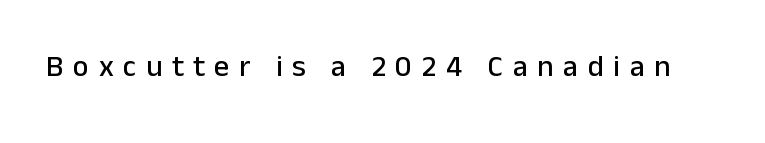
Q: Is the text italic (slanted)? A: No, it is upright.
Q: Is the typeface a serif or a sans-serif typeface? A: Sans-serif.
Q: Is the text underlined? A: No.
Q: Is the spacing between letters normal or unusually wide? A: Unusually wide.
Q: Width (condensed, normal, or wide)? A: Normal.
Q: Stroke contrast? A: Low.
Q: x-height? A: Medium.
Q: Monospaced? A: No.
